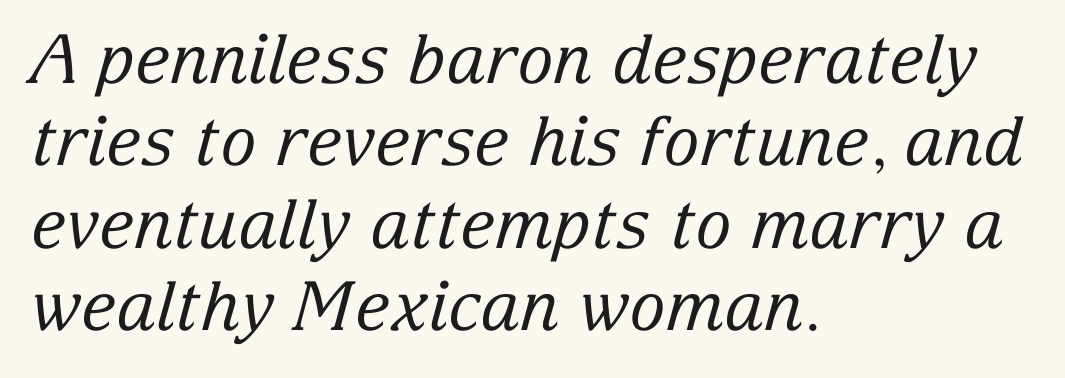
The image shows 68 px regular-weight serif type, italic (leaning right); set left-aligned, line spacing 1.21x, normal letter spacing, not underlined; low stroke contrast and a medium x-height.
